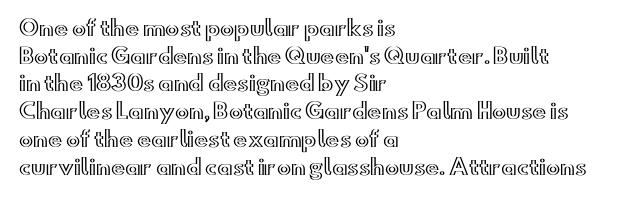
{"italic": "no", "underline": "no", "align": "left", "line_spacing": "normal", "line_spacing_ratio": 1.32, "letter_spacing": "normal", "letter_spacing_em": 0.0, "glyph_px": 21}
